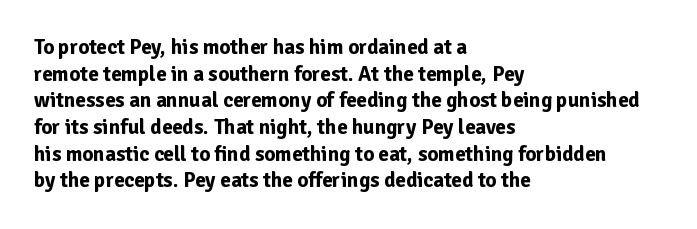
Q: Is the text bold? A: Yes.
Q: Is the text italic (slanted)? A: No, it is upright.
Q: Is the text underlined? A: No.
Q: How is the paragraph aligned? A: Left-aligned.
Q: Is the spacing between letters normal or unusually wide? A: Normal.
Q: Is the spacing between lines tight, normal or loose? A: Normal.
